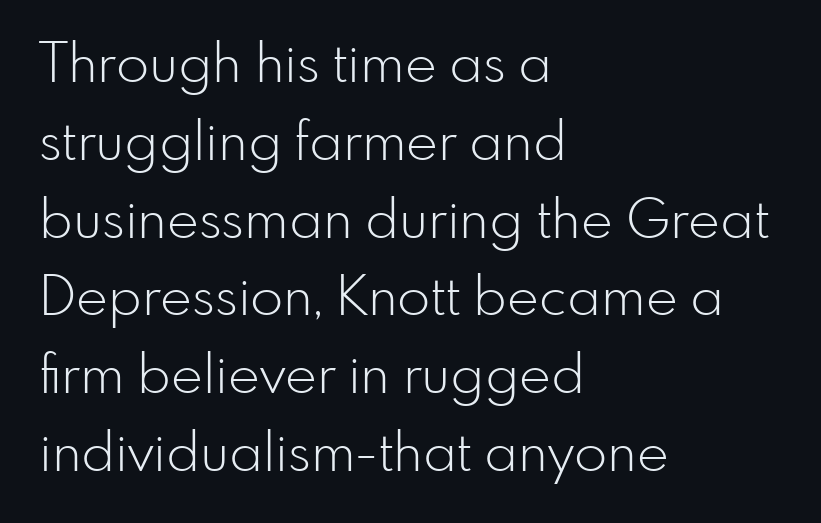
The image shows 54 px light sans-serif type, upright; set left-aligned, normal line spacing (1.44x), normal letter spacing, not underlined; low stroke contrast and a small x-height.
